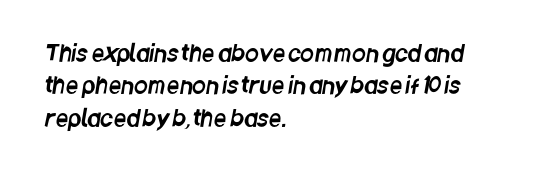
{"underline": "no", "align": "left", "line_spacing": "normal", "line_spacing_ratio": 1.47, "letter_spacing": "normal", "letter_spacing_em": 0.0, "glyph_px": 22}
